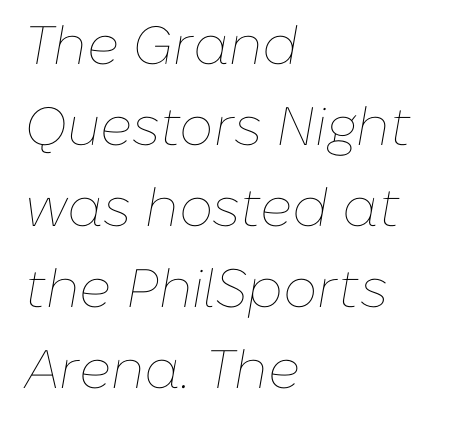
Baseline-to-baseline distance is the conventional proportion of letter height. Check under the words: just untouched page. The type is set solid horizontally, with unmodified tracking. This sample is left-justified, so line endings fall wherever the words run out. In terms of posture, this sample is oblique.
